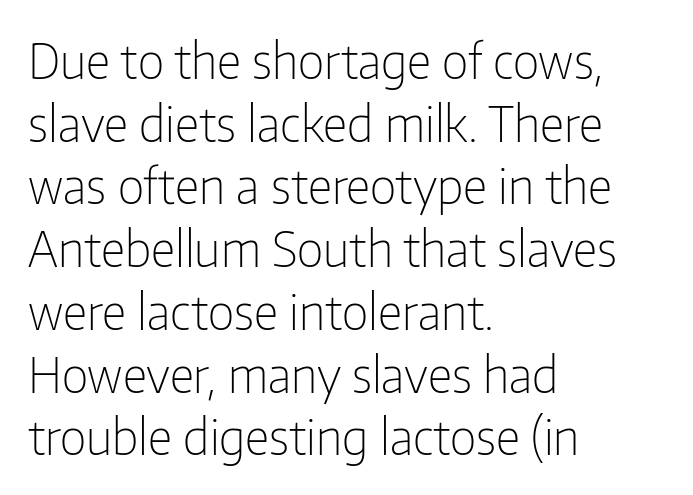
Nobody touched the tracking dial on this one. This sample uses an upright cut, with every glyph sitting square on the baseline. The baseline area is clear. No letter is thick-stroked: the sample isn't bold.
